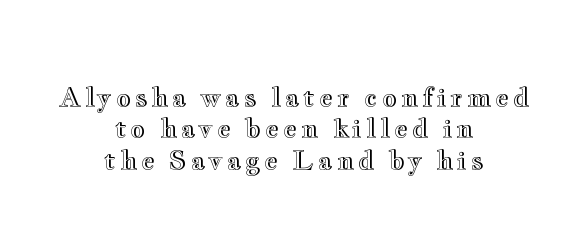
The image shows 26 px text type, upright; set centered, line spacing 1.21x, not underlined.
